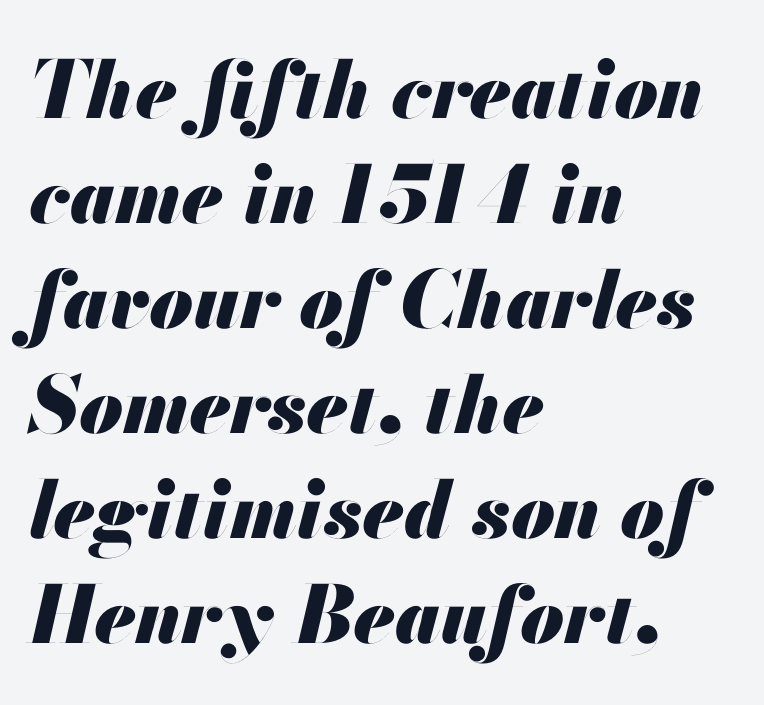
Think of a printed novel: that variable character pitch is what you see here. Just letters on the line, the space beneath them empty. Characters follow at the spacing the type designer built in. The face used here has the dense, thick strokes of a bold. It's the slanting kind of type.
